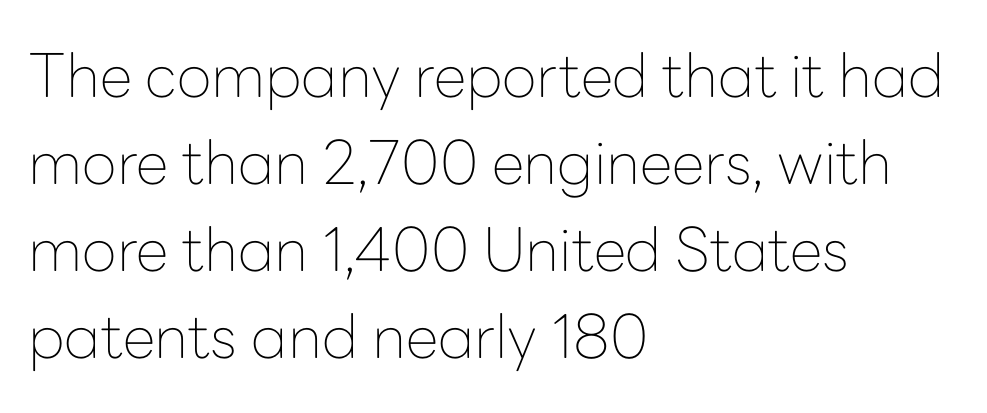
Here the designer chose a conventional face with non-uniform glyph widths. The typography opts for an upright posture over an oblique one. A bare baseline throughout the passage. What stands out about the letter spacing? Nothing — it is the standard amount.
